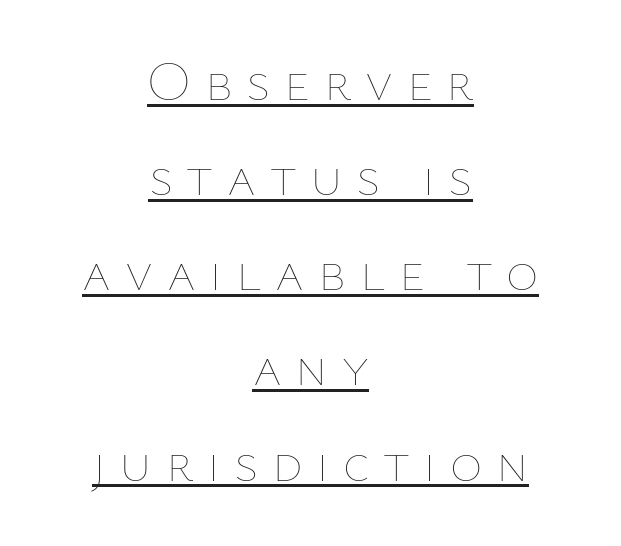
This is roman type, the default non-slanted kind. Each letter keeps its own natural width here, so spacing adapts to shape. The glyphs are accompanied by a horizontal stroke just below them. The compositor balanced each line on the midline. Bold? No — there's no thickening of the strokes.
